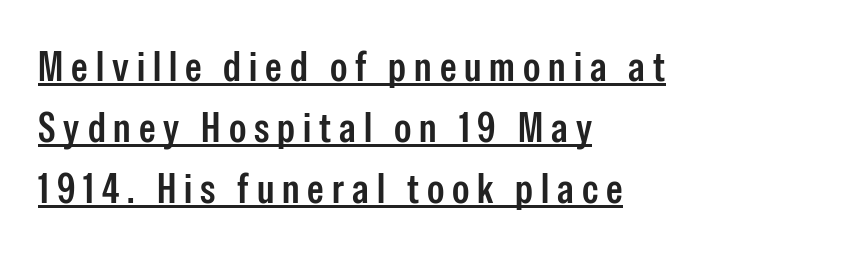
The image shows 42 px condensed sans-serif type, upright; set left-aligned, normal line spacing (1.45x), underlined; low stroke contrast and a medium x-height.
